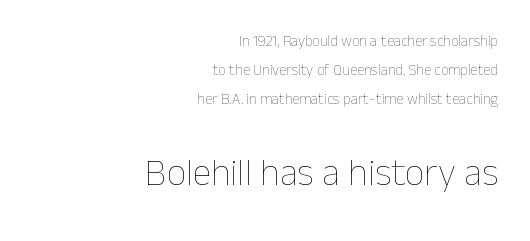
{"italic": "no", "bold": "no", "weight": "thin", "width": "normal", "stroke_contrast": "low", "x_height": "medium", "monospaced": "no", "underline": "no", "align": "right", "line_spacing": "loose", "line_spacing_ratio": 1.95, "letter_spacing": "normal", "letter_spacing_em": 0.0, "larger_block": "second", "size_ratio": 2.53, "glyph_px": 38}
